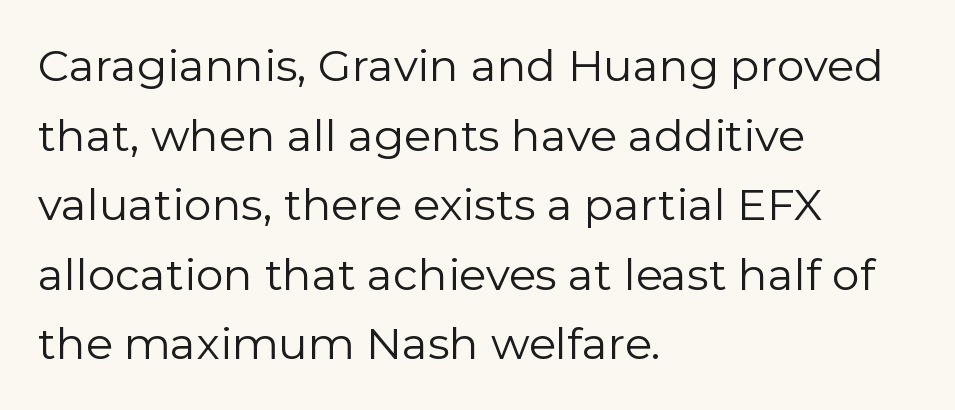
The image shows 44 px regular-weight sans-serif type, upright; set left-aligned, normal line spacing (1.58x), normal letter spacing, not underlined; low stroke contrast and a medium x-height.
